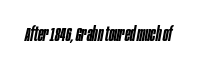
{"italic": "yes", "lean": "right", "slant_degrees": 10, "bold": "semi", "underline": "no", "letter_spacing": "normal", "letter_spacing_em": 0.0, "glyph_px": 20}
